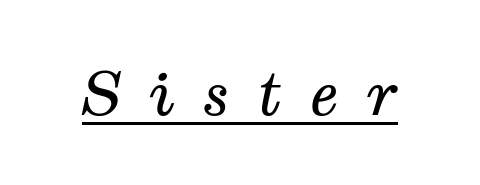
Glance below the letters and you will spot a drawn line. Stems here are at most as thick as an everyday book face. The face used here is rendered with a markedly widened letterfit. The rendering applies a slant to the glyphs. Here the designer chose a conventional face with non-uniform glyph widths. Serif or sans? Serif — the stroke terminals have little feet.
